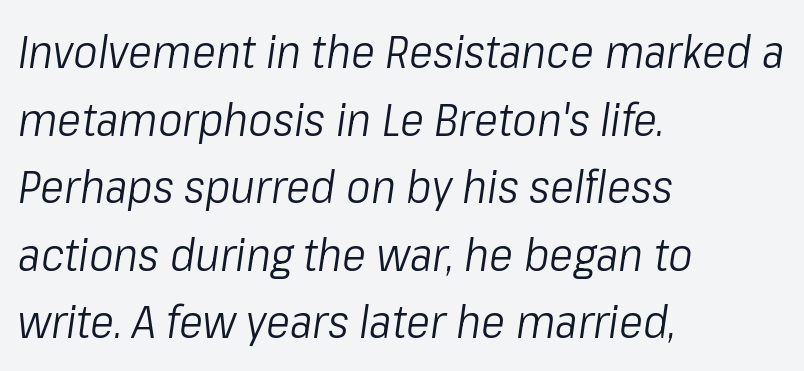
The image shows 46 px light, condensed type, italic (leaning right); set left-aligned, normal line spacing (1.47x), normal letter spacing, not underlined; low stroke contrast and a medium x-height.
